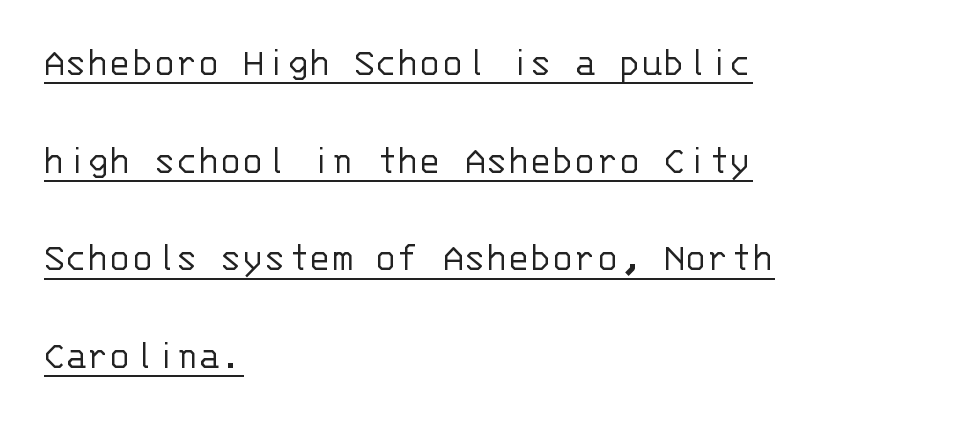
{"serif": "no", "italic": "no", "bold": "no", "weight": "light", "width": "normal", "stroke_contrast": "low", "x_height": "large", "monospaced": "yes", "underline": "yes", "align": "left", "line_spacing": "loose", "line_spacing_ratio": 2.38, "letter_spacing": "normal", "letter_spacing_em": 0.0, "glyph_px": 41}
